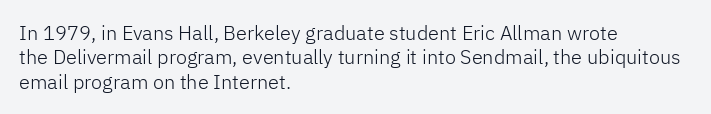
{"italic": "no", "bold": "no", "underline": "no", "align": "left", "line_spacing_ratio": 1.22, "letter_spacing": "normal", "letter_spacing_em": 0.0, "glyph_px": 20}
